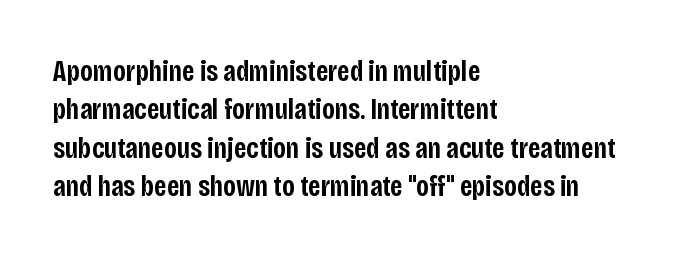
The rendering uses natural spacing where letterforms have individual widths. This is the in-between weight designers call semibold or demi. Inter-character spacing is left at the font's built-in metrics. Short and long lines alike share a common starting point at left. The block of text has a typical density, with ordinary space between rows.
